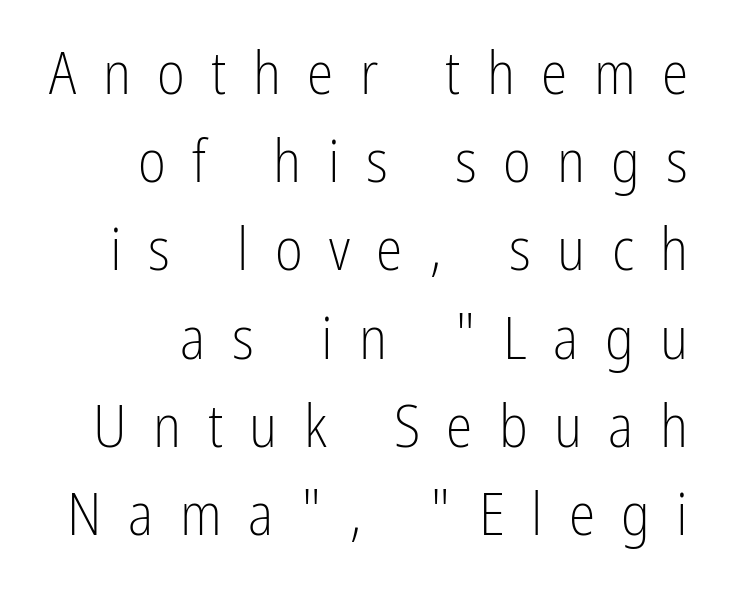
The image shows 60 px light, condensed sans-serif type, upright; set normal line spacing (1.47x), unusually wide letter spacing (+0.44 em), not underlined; low stroke contrast and a medium x-height.
